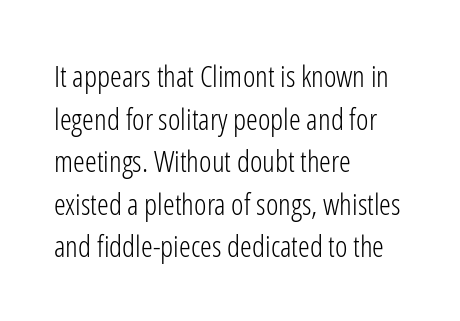
The image shows 30 px light, condensed sans-serif type, upright; set left-aligned, normal line spacing (1.42x), normal letter spacing, not underlined; low stroke contrast and a medium x-height.
